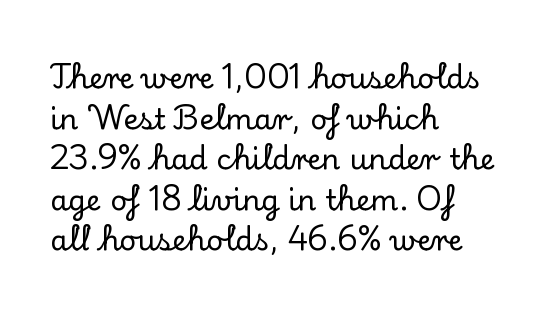
The image shows 29 px serif type, upright; set left-aligned, normal line spacing (1.4x), normal letter spacing, not underlined; low stroke contrast and a small x-height.
